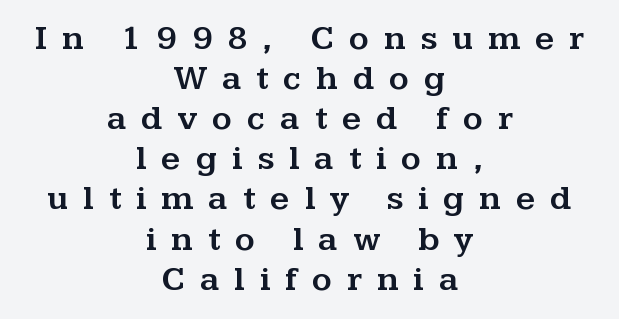
The image shows 34 px wide serif type, upright; set centered, line spacing 1.18x, unusually wide letter spacing (+0.44 em), not underlined; medium stroke contrast and a medium x-height.
